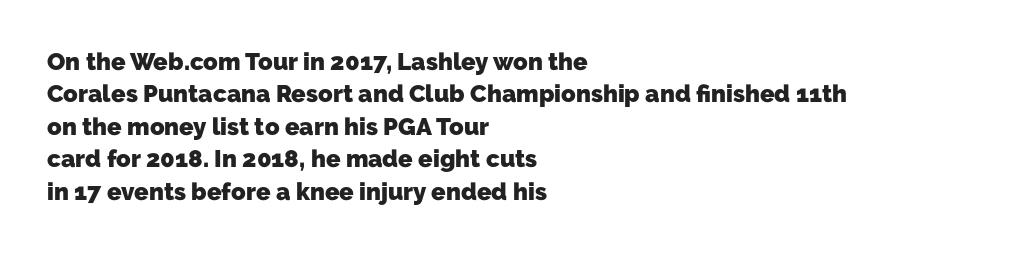
{"bold": "yes", "underline": "no", "align": "left", "line_spacing": "normal", "line_spacing_ratio": 1.35, "letter_spacing": "normal", "letter_spacing_em": 0.0, "glyph_px": 24}
